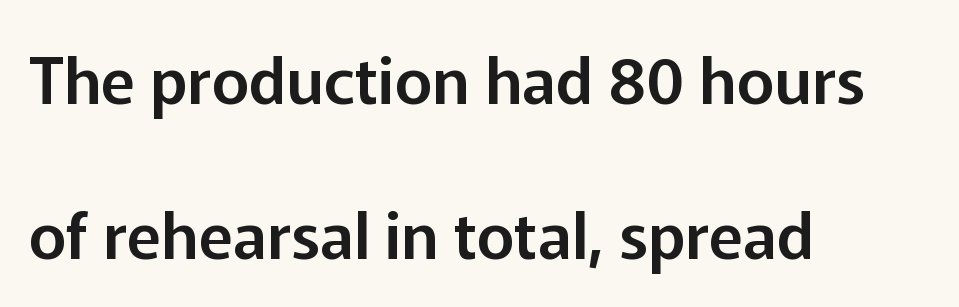
The image shows 64 px sans-serif type, upright; set left-aligned, loose line spacing (2.42x), normal letter spacing, not underlined; low stroke contrast and a medium x-height.
